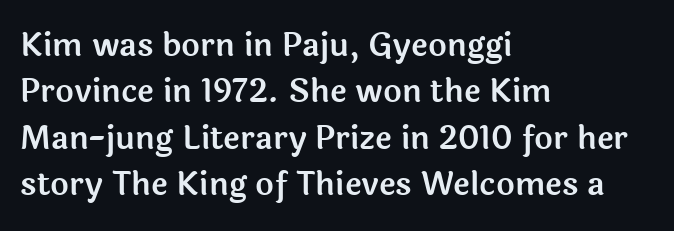
The image shows 32 px sans-serif type, upright; set left-aligned, normal line spacing (1.45x), normal letter spacing, not underlined; a medium x-height.
